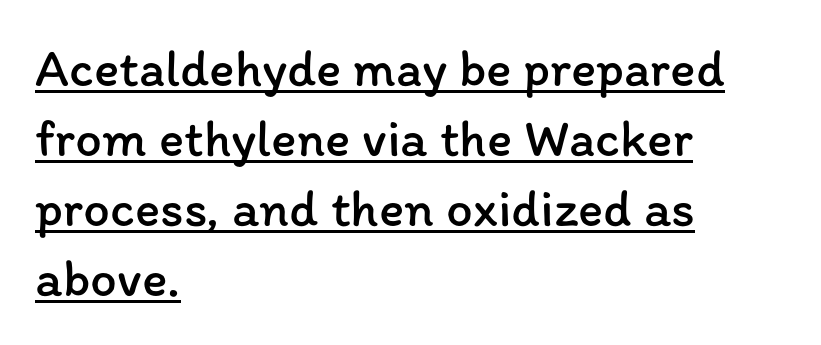
The image shows 53 px regular-weight type, upright; set left-aligned, normal line spacing (1.32x), normal letter spacing, underlined; low stroke contrast and a medium x-height.
